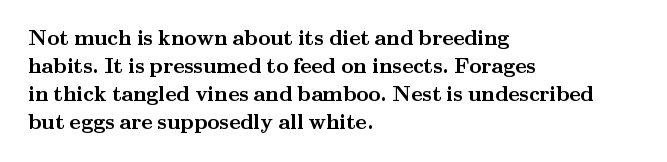
Q: Is the text bold? A: Yes.
Q: Is the text italic (slanted)? A: No, it is upright.
Q: Is the text underlined? A: No.
Q: How is the paragraph aligned? A: Left-aligned.
Q: Is the spacing between letters normal or unusually wide? A: Normal.
Q: Is the spacing between lines tight, normal or loose? A: Normal.
